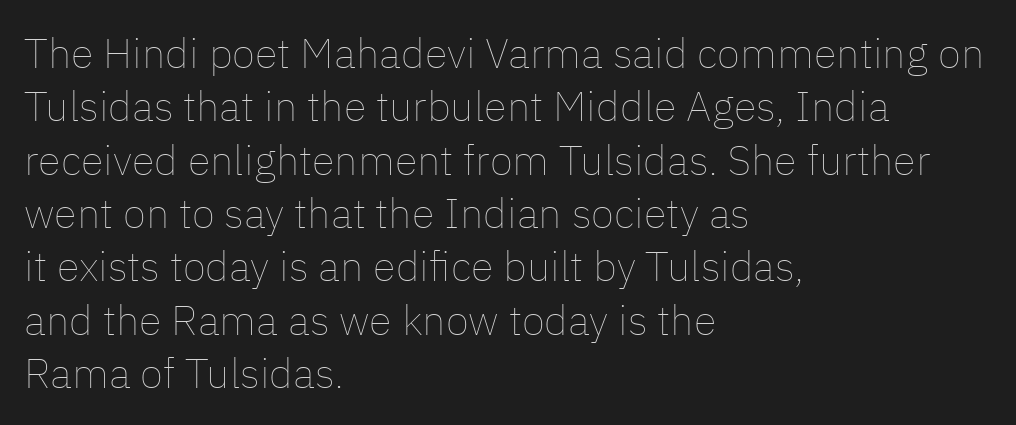
Q: Is the text bold? A: No.
Q: Is the text italic (slanted)? A: No, it is upright.
Q: Is the text underlined? A: No.
Q: How is the paragraph aligned? A: Left-aligned.
Q: Is the spacing between letters normal or unusually wide? A: Normal.
Q: Is the spacing between lines tight, normal or loose? A: Normal.
Q: Width (condensed, normal, or wide)? A: Normal.
Q: Stroke contrast? A: Low.
Q: x-height? A: Medium.
Q: Monospaced? A: No.
